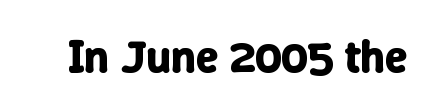
The font is running at its bold setting. The letters advance in unequal steps, a hallmark of proportional type. There is no visible air inserted between adjacent glyphs. The baseline area is clear. Posture: straight, roman, zero tilt.
